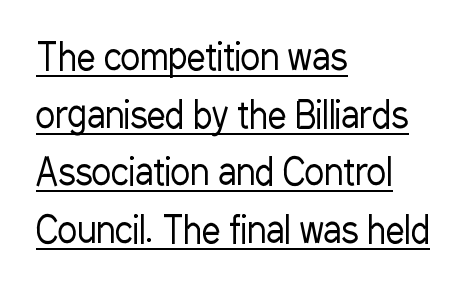
Words appear dense and cohesive because spacing is normal. Weight class: somewhere from thin through regular. The rows are spaced the way most documents space them. Underlined type. Here the designer chose a conventional face with non-uniform glyph widths.
